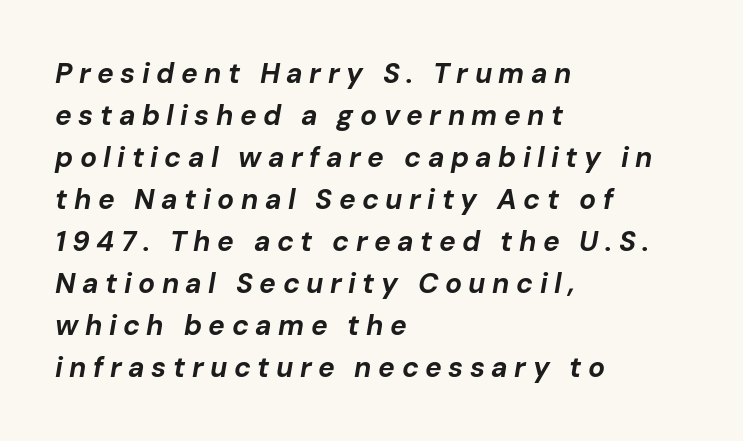
The image shows 28 px bold type, italic (leaning right); set left-aligned, normal line spacing (1.5x), unusually wide letter spacing (+0.23 em), not underlined; low stroke contrast and a medium x-height.
